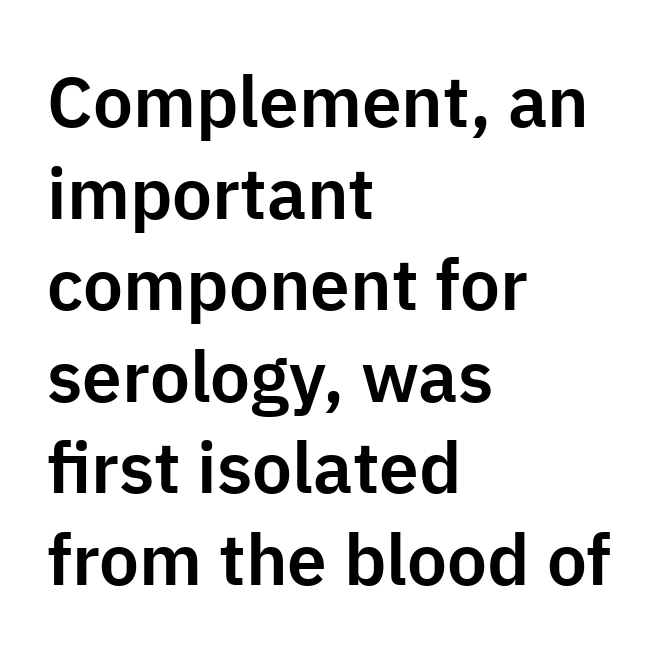
The image shows 71 px sans-serif type, upright; set left-aligned, normal line spacing (1.29x), normal letter spacing, not underlined; low stroke contrast and a medium x-height.
